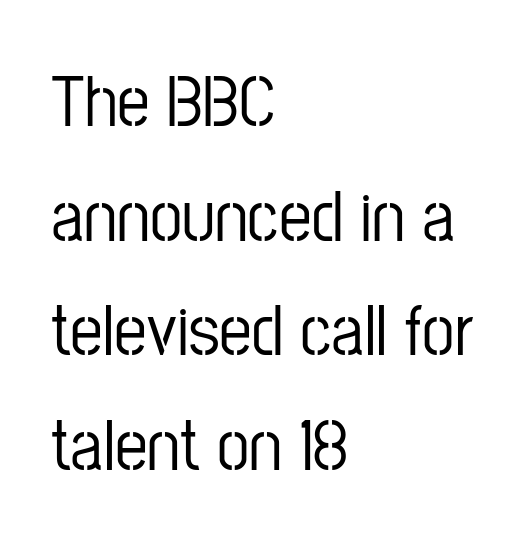
{"serif": "no", "italic": "no", "width": "condensed", "stroke_contrast": "low", "x_height": "medium", "monospaced": "no", "underline": "no", "align": "left", "line_spacing": "normal", "line_spacing_ratio": 1.57, "letter_spacing": "normal", "letter_spacing_em": 0.0, "glyph_px": 73}
